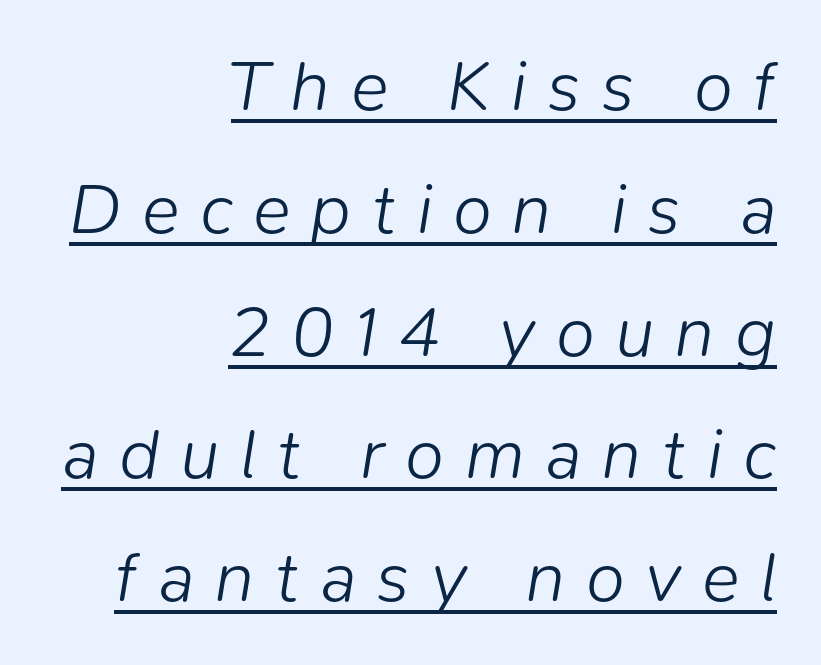
The image shows 71 px light type, italic (leaning right); set right-aligned, line spacing 1.73x, unusually wide letter spacing (+0.29 em), underlined; low stroke contrast and a medium x-height.
